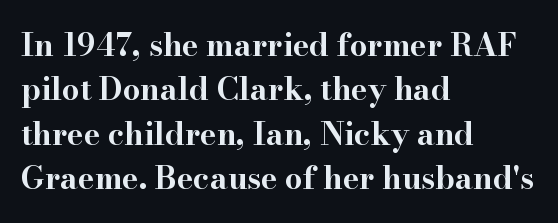
{"serif": "yes", "italic": "no", "bold": "yes", "weight": "bold", "width": "wide", "stroke_contrast": "high", "x_height": "small", "monospaced": "no", "underline": "no", "align": "left", "line_spacing": "normal", "line_spacing_ratio": 1.43, "letter_spacing": "normal", "letter_spacing_em": 0.0, "glyph_px": 31}
